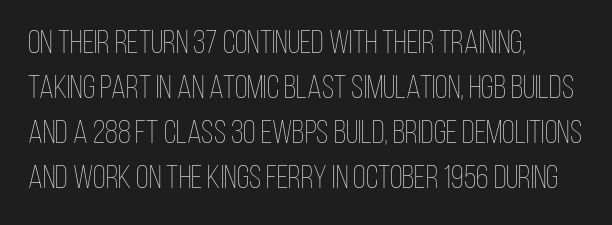
{"italic": "no", "bold": "no", "weight": "thin", "width": "condensed", "stroke_contrast": "low", "x_height": "large", "monospaced": "no", "underline": "no", "align": "left", "line_spacing": "normal", "line_spacing_ratio": 1.36, "letter_spacing": "normal", "letter_spacing_em": 0.0, "glyph_px": 33}
